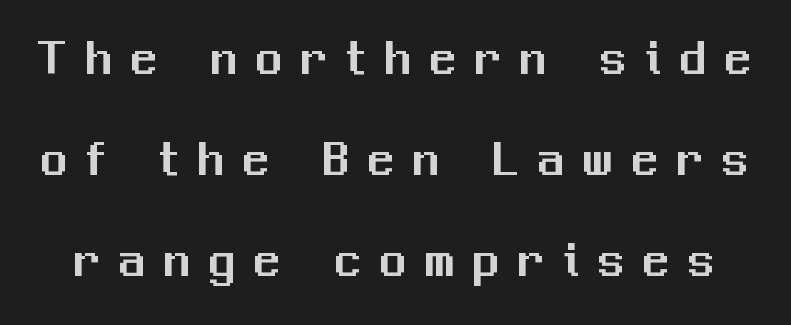
Q: Is the text italic (slanted)? A: No, it is upright.
Q: Is the typeface a serif or a sans-serif typeface? A: Sans-serif.
Q: Is the text underlined? A: No.
Q: Is the spacing between letters normal or unusually wide? A: Unusually wide.
Q: Is the spacing between lines tight, normal or loose? A: Loose.
Q: Width (condensed, normal, or wide)? A: Normal.
Q: Stroke contrast? A: Medium.
Q: x-height? A: Medium.
Q: Monospaced? A: No.
